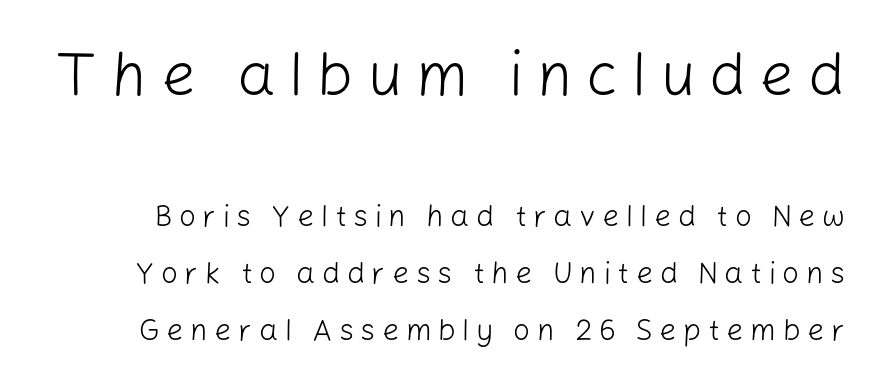
Proportional: the letters do not fall into vertical columns. The zone under the glyphs is completely vacant. Caption: upper text group enlarged, lower text group reduced. To sum up the face: it is a sans, with no serifs. Caption: face not bold, strokes unweighted.
